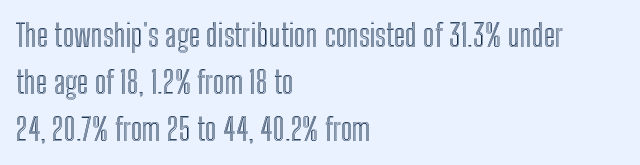
This sample uses an upright cut, with every glyph sitting square on the baseline. You could call the tracking neutral — neither tight nor loose. Short and long lines alike share a common starting point at left. Lines of text with bare space underneath. Looks like regular typesetting: each glyph gets only the width it needs. Baseline-to-baseline distance is the conventional proportion of letter height.
